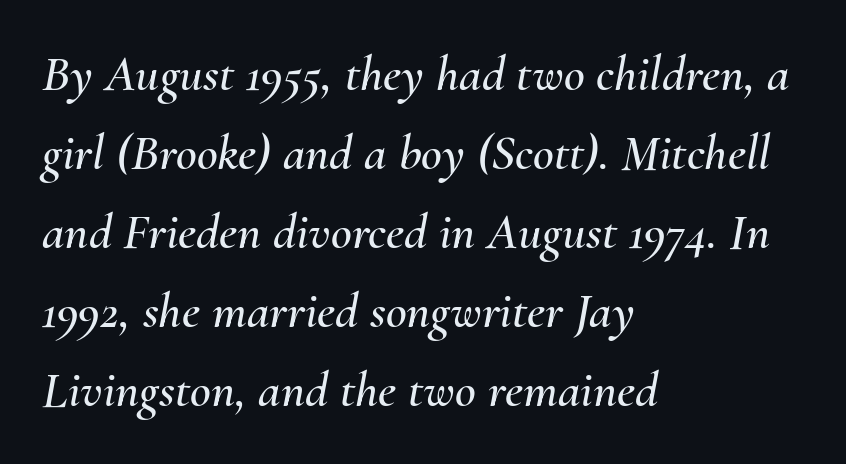
{"italic": "yes", "lean": "right", "slant_degrees": 10, "width": "normal", "stroke_contrast": "medium", "x_height": "small", "monospaced": "no", "underline": "no", "align": "left", "line_spacing": "normal", "line_spacing_ratio": 1.55, "letter_spacing": "normal", "letter_spacing_em": 0.0, "glyph_px": 51}
